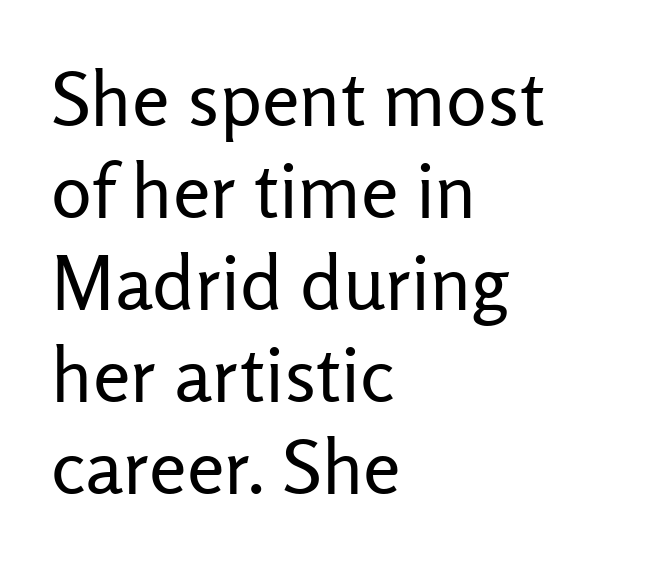
The image shows 76 px regular-weight sans-serif type, upright; set left-aligned, line spacing 1.21x, normal letter spacing, not underlined; low stroke contrast and a medium x-height.
